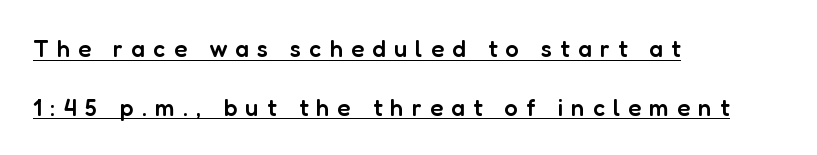
One-word summary of the alignment: left. A rule runs beneath these lines of type. Honestly, the letter spacing is so wide it's the main thing you notice. The characters look somewhat weighty, a semibold short of true bold. Designer's note — italics off, roman on. Leading: increased.
